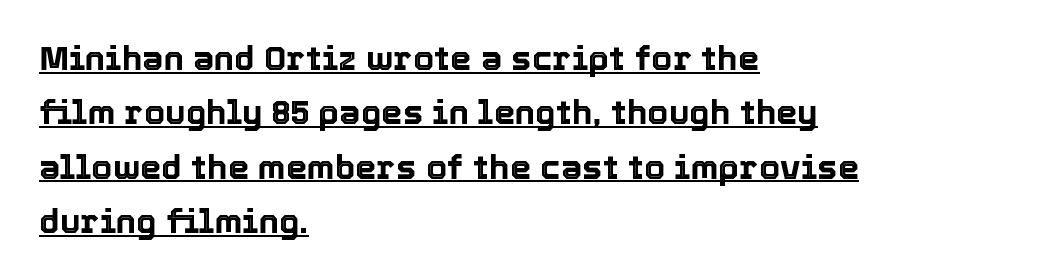
{"italic": "no", "width": "normal", "x_height": "medium", "monospaced": "no", "underline": "yes", "align": "left", "line_spacing": "normal", "line_spacing_ratio": 1.6, "letter_spacing": "normal", "letter_spacing_em": 0.0, "glyph_px": 34}
